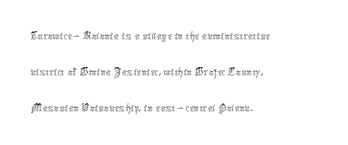
The rendering anchors every line to the left-hand side. Words appear dense and cohesive because spacing is normal. Does the leading feel generous? No, just average. A quiet, ordinary-to-light weight characterises the typeface.
